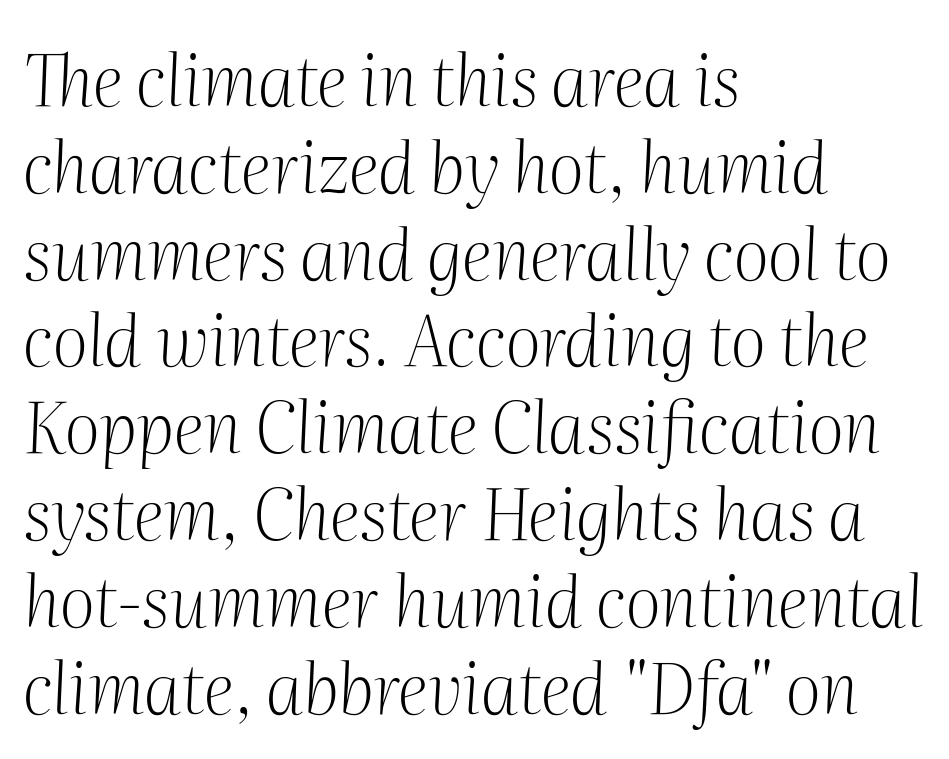
The image shows 70 px light serif type, italic (leaning right); set left-aligned, line spacing 1.24x, normal letter spacing, not underlined; medium stroke contrast and a medium x-height.
